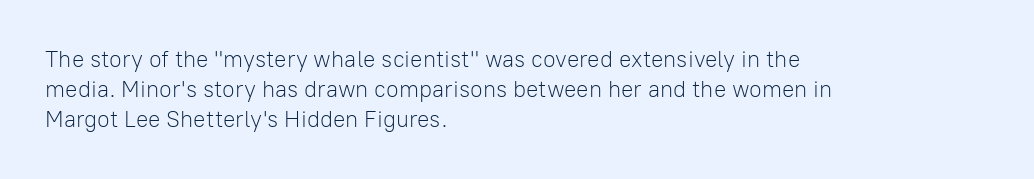
{"italic": "no", "bold": "no", "underline": "no", "align": "left", "line_spacing": "normal", "line_spacing_ratio": 1.31, "letter_spacing": "normal", "letter_spacing_em": 0.0, "glyph_px": 23}
